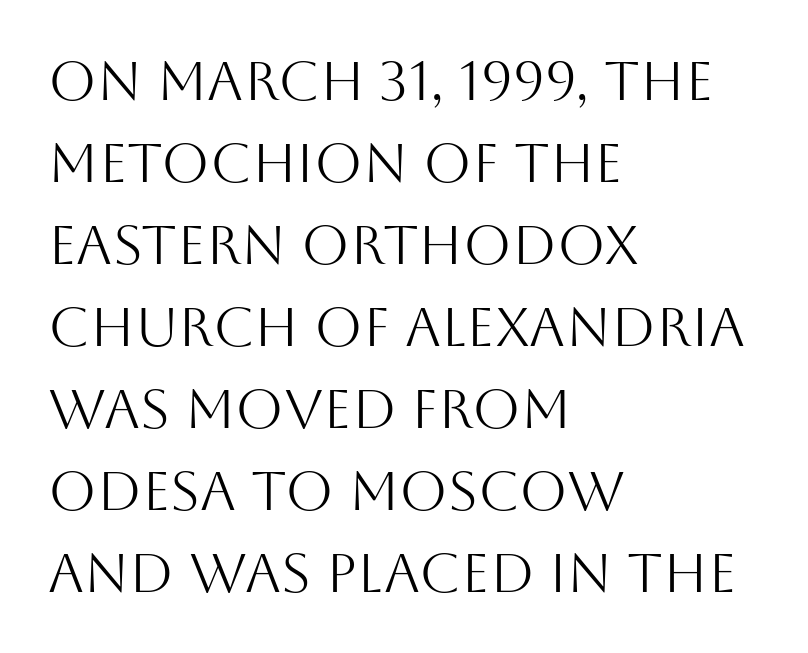
The image shows 55 px light sans-serif type, upright; set left-aligned, normal line spacing (1.49x), normal letter spacing, not underlined; medium stroke contrast and a large x-height.
